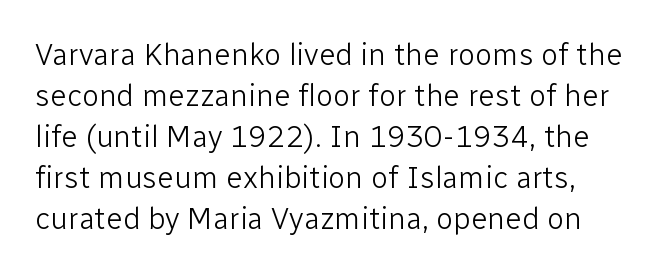
{"serif": "no", "italic": "no", "bold": "no", "weight": "light", "width": "normal", "stroke_contrast": "low", "x_height": "medium", "monospaced": "no", "underline": "no", "line_spacing": "normal", "line_spacing_ratio": 1.32, "letter_spacing": "normal", "letter_spacing_em": 0.0, "glyph_px": 31}
